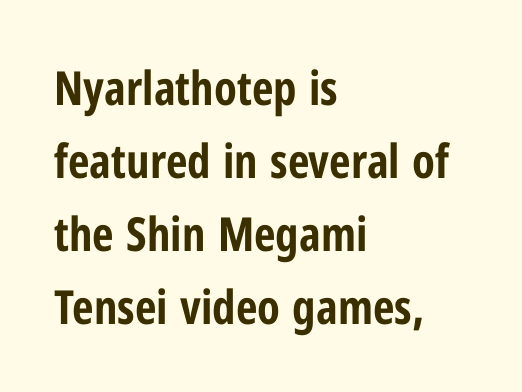
A typesetter would call this proportional, since set widths differ per character. Honestly, the row spacing looks completely unremarkable. Only glyphs here, with clear space below each row. Casual observation: everything's shoved over to the left. Here the glyphs are tracked normally, forming tight word shapes. In terms of letterform style, serifs are entirely absent.
